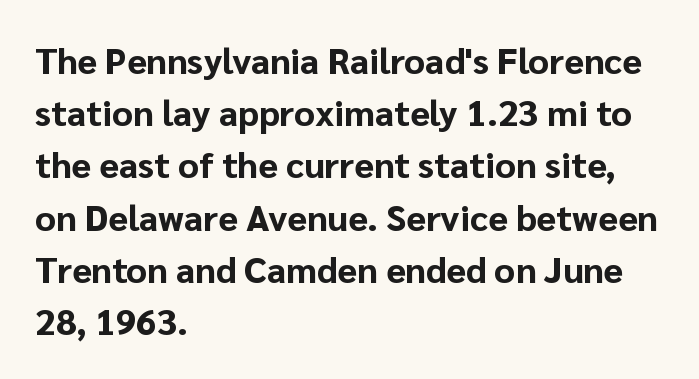
{"serif": "no", "italic": "no", "bold": "yes", "weight": "bold", "width": "normal", "stroke_contrast": "low", "x_height": "medium", "monospaced": "no", "underline": "no", "align": "left", "line_spacing": "normal", "line_spacing_ratio": 1.45, "letter_spacing": "normal", "letter_spacing_em": 0.0, "glyph_px": 36}
